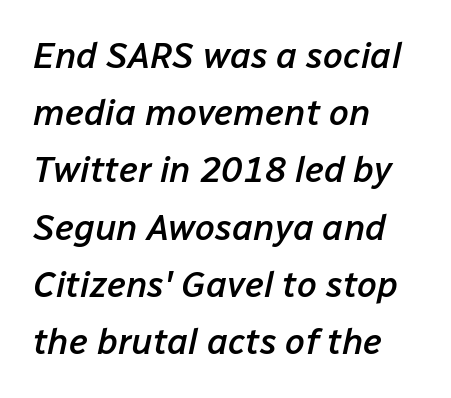
The sample has been set in demibold, a notch under bold. The strip under each line holds only bare page. Reading down the block, your eye returns to a fixed left position each line. Characters follow at the spacing the type designer built in. Each letter keeps its own natural width here, so spacing adapts to shape. What's the leading like? Ordinary, nothing unusual.
